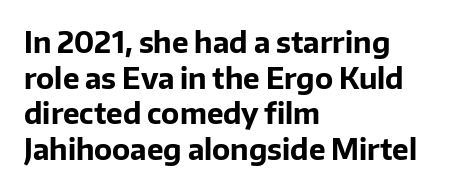
The image shows 28 px bold sans-serif type, upright; set left-aligned, normal line spacing (1.27x), normal letter spacing, not underlined; low stroke contrast and a medium x-height.
